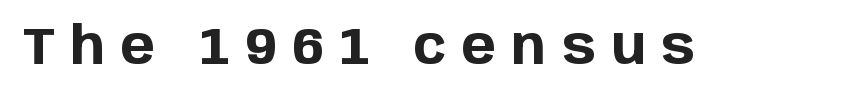
The image shows 52 px bold sans-serif type, upright; set unusually wide letter spacing (+0.3 em), not underlined; low stroke contrast and a large x-height.
